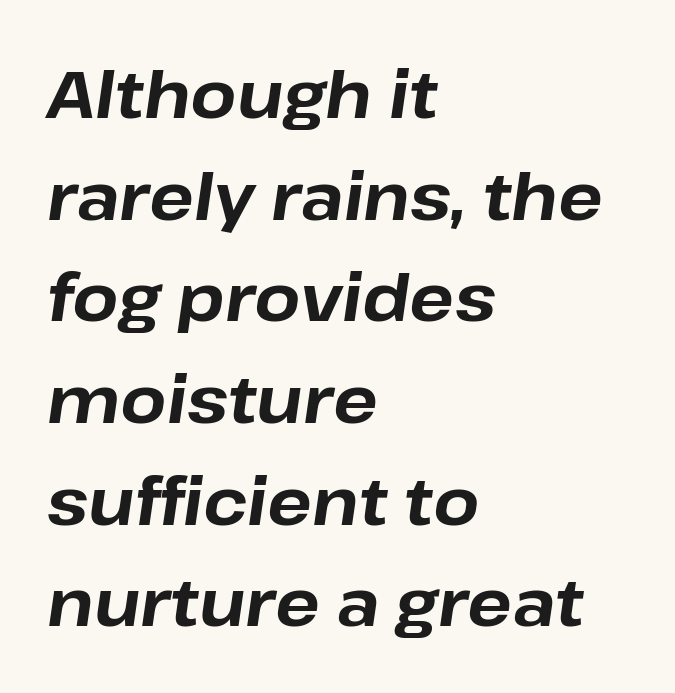
The letters are slanted; this is an italic face. Descenders are the only things crossing below the line. Regarding leading, the lines here are spaced in the standard way. This sample has the flowing, uneven cadence of proportional lettering.
